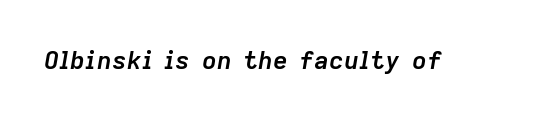
Q: Is the text bold? A: Yes.
Q: Is the text italic (slanted)? A: Yes, it leans right by about 9 degrees.
Q: Is the text underlined? A: No.
Q: Is the spacing between letters normal or unusually wide? A: Normal.
